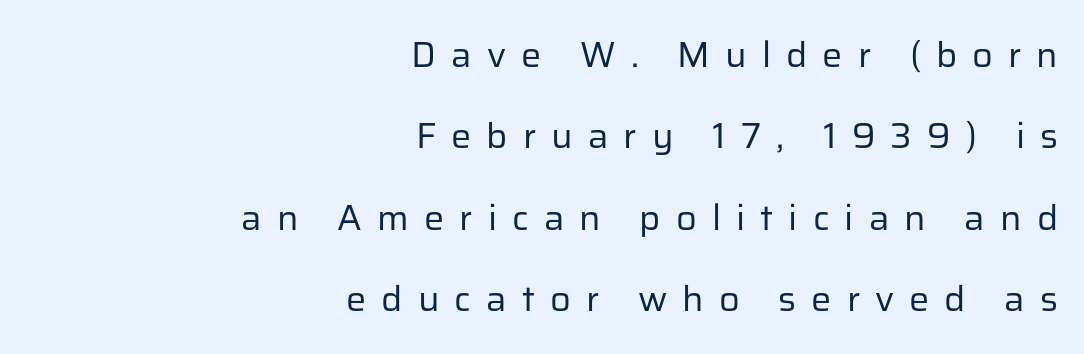
The image shows 36 px regular-weight sans-serif type, upright; set right-aligned, loose line spacing (2.26x), unusually wide letter spacing (+0.42 em), not underlined; low stroke contrast and a medium x-height.
